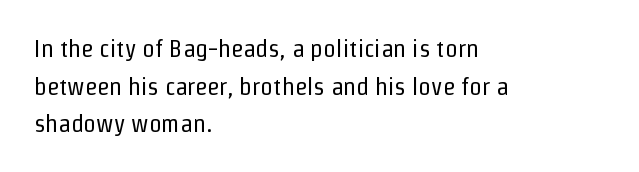
The image shows 25 px text type, upright; set left-aligned, normal line spacing (1.51x), normal letter spacing, not underlined.
